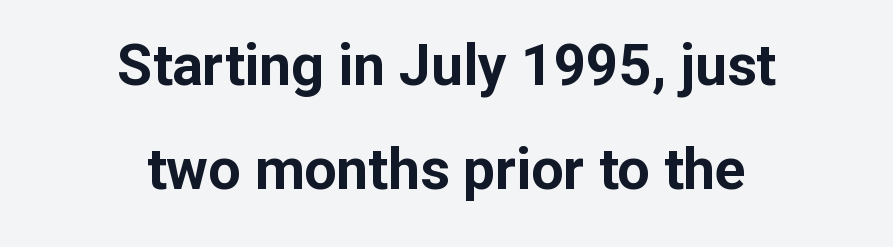
{"serif": "no", "italic": "no", "bold": "yes", "weight": "bold", "width": "normal", "stroke_contrast": "low", "x_height": "medium", "monospaced": "no", "underline": "no", "align": "center", "line_spacing_ratio": 1.83, "letter_spacing": "normal", "letter_spacing_em": 0.0, "glyph_px": 57}
